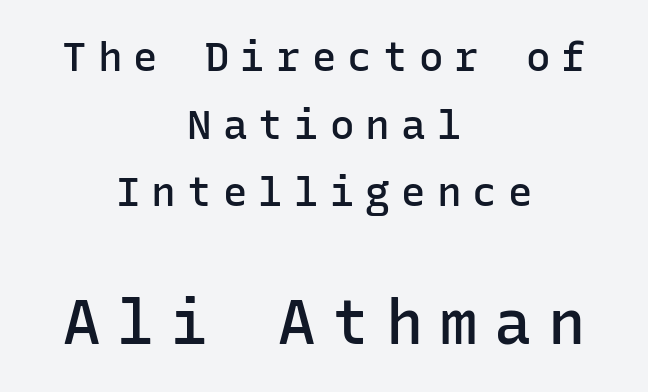
{"serif": "no", "italic": "no", "bold": "semi", "weight": "semibold", "width": "normal", "stroke_contrast": "low", "x_height": "medium", "monospaced": "yes", "underline": "no", "align": "center", "line_spacing": "normal", "line_spacing_ratio": 1.65, "letter_spacing": "wide", "letter_spacing_em": 0.27, "larger_block": "second", "size_ratio": 1.51, "glyph_px": 62}
